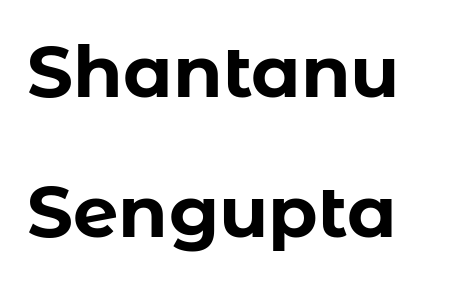
This is roman type, the default non-slanted kind. Letters rest on an invisible, unmarked baseline. The letters sit at their default tracking, neither squeezed nor spread. Spacing verdict: proportional, widths tailored to each character. Font category for this specimen: sans-serif. In terms of leading, this rendering errs on the spacious side.
